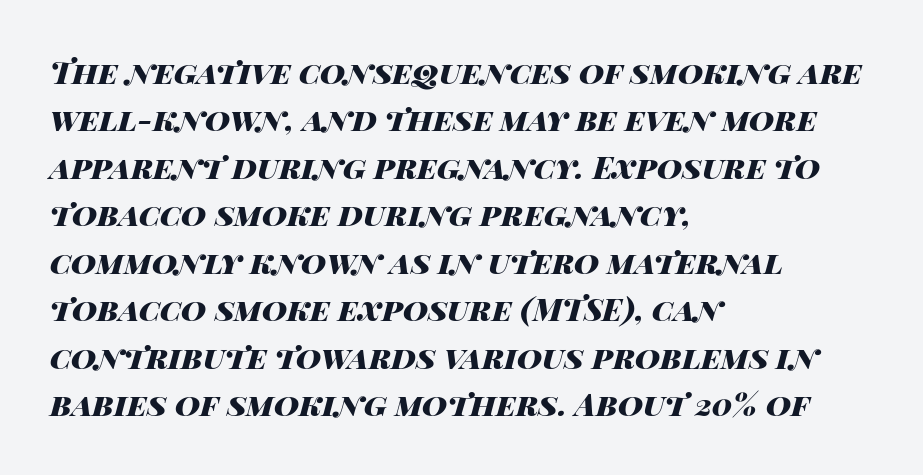
{"italic": "yes", "lean": "right", "slant_degrees": 14, "bold": "yes", "weight": "heavy", "width": "wide", "stroke_contrast": "high", "x_height": "large", "monospaced": "no", "underline": "no", "align": "left", "line_spacing": "normal", "line_spacing_ratio": 1.53, "letter_spacing": "normal", "letter_spacing_em": 0.0, "glyph_px": 31}
